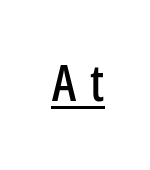
{"serif": "no", "italic": "no", "width": "condensed", "stroke_contrast": "low", "x_height": "medium", "monospaced": "no", "underline": "yes", "letter_spacing": "wide", "letter_spacing_em": 0.28, "glyph_px": 51}
